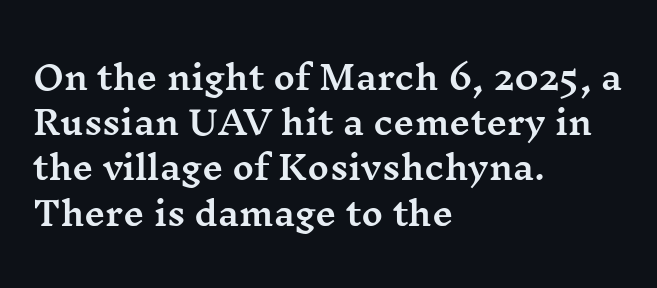
The image shows 33 px wide serif type, upright; set left-aligned, normal line spacing (1.37x), normal letter spacing, not underlined; medium stroke contrast and a medium x-height.
